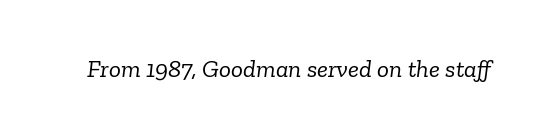
The image shows 25 px text type, italic (leaning right); set normal letter spacing, not underlined.
